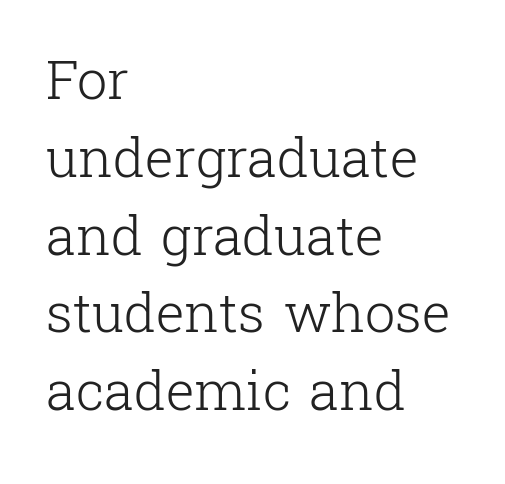
{"serif": "yes", "italic": "no", "bold": "no", "weight": "light", "width": "normal", "stroke_contrast": "low", "x_height": "medium", "monospaced": "no", "underline": "no", "align": "left", "line_spacing": "normal", "line_spacing_ratio": 1.44, "letter_spacing": "normal", "letter_spacing_em": 0.0, "glyph_px": 54}
